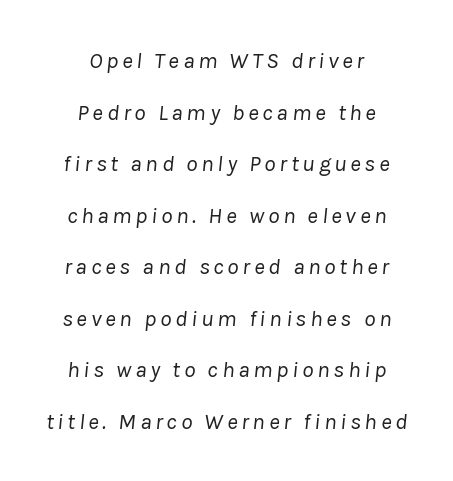
Q: Is the text bold? A: No.
Q: Is the text italic (slanted)? A: Yes, it leans right by about 8 degrees.
Q: Is the text underlined? A: No.
Q: How is the paragraph aligned? A: Centered.
Q: Is the spacing between lines tight, normal or loose? A: Loose.
